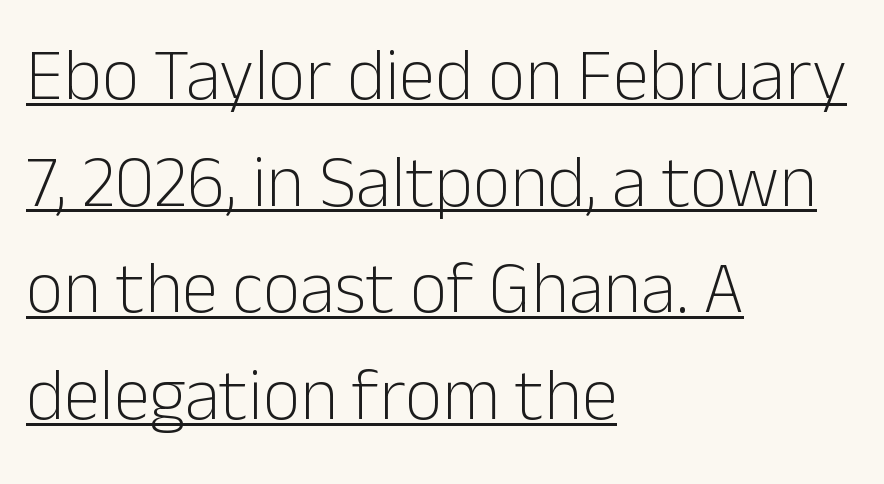
Honestly, the row spacing looks completely unremarkable. Stroke thickness stays within the range of a standard reading face or lighter. In CSS terms this would be text-align: left. The passage shown is typed in a proportional face where columns would drift. Descenders here cross a horizontal rule under the line. Nothing sits at the stroke ends, so this counts as sans-serif.
